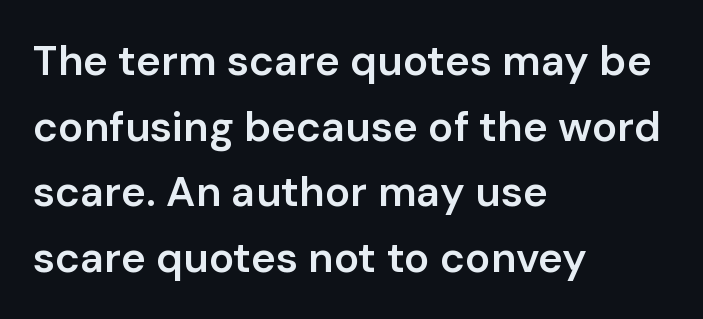
{"serif": "no", "italic": "no", "bold": "semi", "weight": "semibold", "width": "normal", "stroke_contrast": "low", "x_height": "medium", "monospaced": "no", "underline": "no", "align": "left", "line_spacing": "normal", "line_spacing_ratio": 1.56, "letter_spacing": "normal", "letter_spacing_em": 0.0, "glyph_px": 42}
